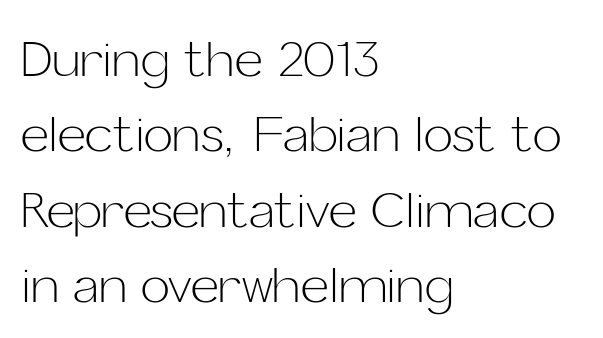
Q: Is the text bold? A: No.
Q: Is the text italic (slanted)? A: No, it is upright.
Q: Is the typeface a serif or a sans-serif typeface? A: Sans-serif.
Q: Is the text underlined? A: No.
Q: How is the paragraph aligned? A: Left-aligned.
Q: Is the spacing between letters normal or unusually wide? A: Normal.
Q: Is the spacing between lines tight, normal or loose? A: Normal.
Q: Width (condensed, normal, or wide)? A: Normal.
Q: Stroke contrast? A: Low.
Q: x-height? A: Medium.
Q: Monospaced? A: No.
